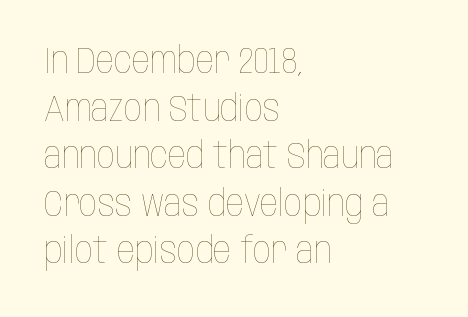
The image shows 36 px thin, condensed type, upright; set left-aligned, normal line spacing (1.32x), normal letter spacing, not underlined; low stroke contrast and a large x-height.
